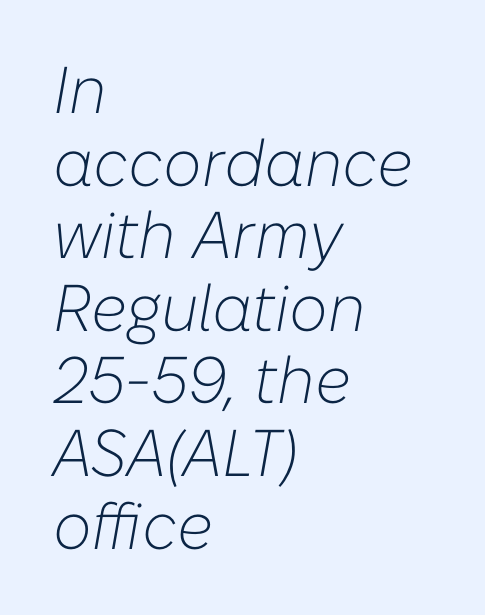
Inter-character spacing is left at the font's built-in metrics. You could barely slide anything between these rows. Letters rest on an invisible, unmarked baseline. Alignment: flush left. No extra ink here — the face is not bold. The lettering tilts uniformly, giving the passage an italic look.
